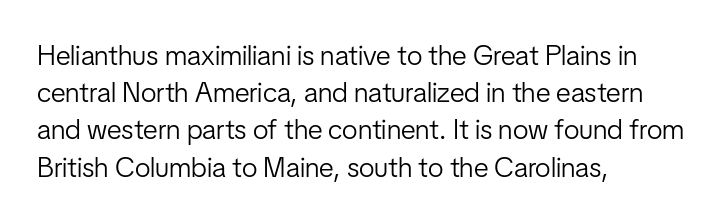
Q: Is the text bold? A: No.
Q: Is the text italic (slanted)? A: No, it is upright.
Q: Is the typeface a serif or a sans-serif typeface? A: Sans-serif.
Q: Is the text underlined? A: No.
Q: How is the paragraph aligned? A: Left-aligned.
Q: Is the spacing between letters normal or unusually wide? A: Normal.
Q: Is the spacing between lines tight, normal or loose? A: Normal.
Q: Width (condensed, normal, or wide)? A: Condensed.
Q: Stroke contrast? A: Low.
Q: x-height? A: Medium.
Q: Monospaced? A: No.
